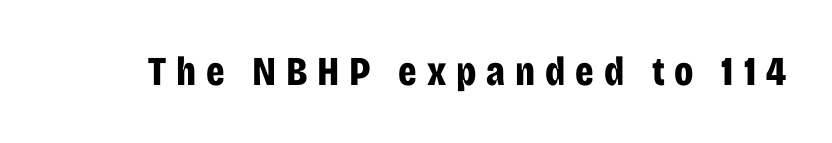
Font category for this specimen: sans-serif. The passage shown is not underscored anywhere. Italic: no, the glyphs are upright roman. These lines carry a lot of weight — the face is fully bold. The rendering inserts visible extra space after every character.
